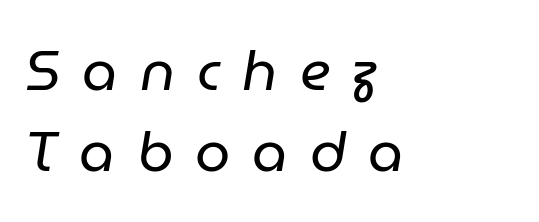
Spacing verdict: proportional, widths tailored to each character. Posture: slanted. Each stroke keeps to a modest, everyday thickness or less. Is there much room between lines? A standard amount, neither cramped nor airy. Glyph-to-glyph distance is far greater than everyday printed text.
